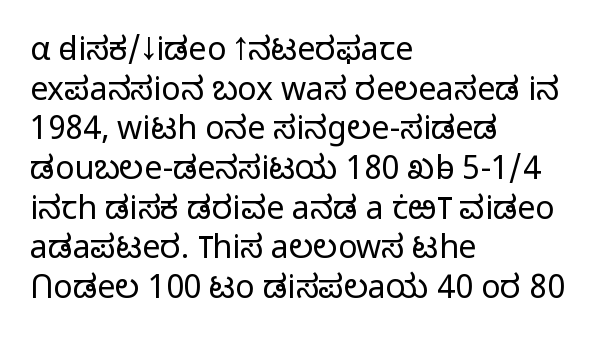
The image shows 32 px light sans-serif type, upright; set left-aligned, line spacing 1.24x, normal letter spacing, not underlined; low stroke contrast and a medium x-height.
